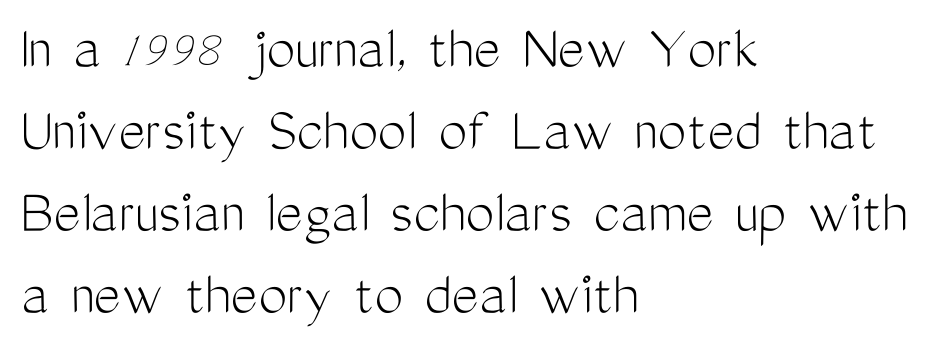
Q: Is the text bold? A: No.
Q: Is the text italic (slanted)? A: No, it is upright.
Q: Is the typeface a serif or a sans-serif typeface? A: Sans-serif.
Q: Is the text underlined? A: No.
Q: How is the paragraph aligned? A: Left-aligned.
Q: Is the spacing between letters normal or unusually wide? A: Normal.
Q: Is the spacing between lines tight, normal or loose? A: Normal.
Q: Width (condensed, normal, or wide)? A: Condensed.
Q: Stroke contrast? A: Medium.
Q: x-height? A: Medium.
Q: Monospaced? A: No.
